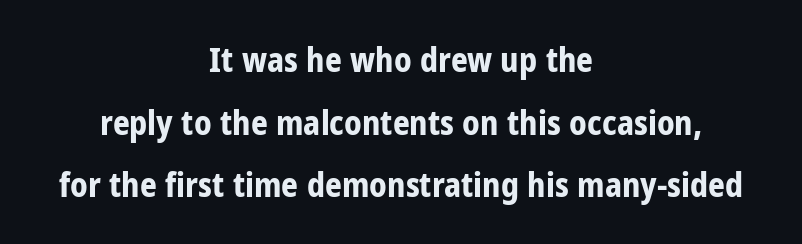
The image shows 33 px bold, condensed sans-serif type, upright; set centered, loose line spacing (1.9x), normal letter spacing, not underlined; low stroke contrast and a medium x-height.
